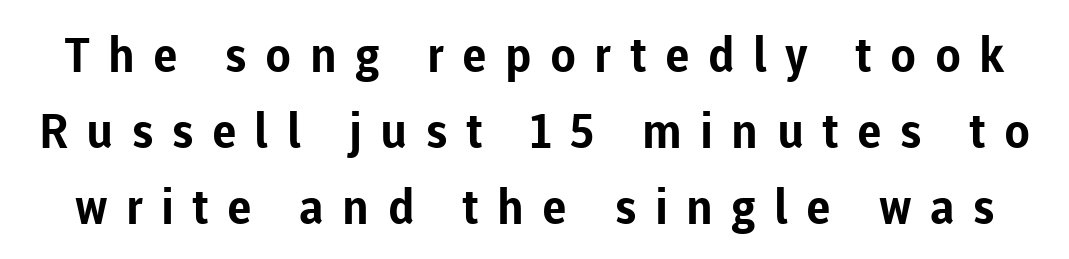
Q: Is the text bold? A: Yes.
Q: Is the text italic (slanted)? A: No, it is upright.
Q: Is the typeface a serif or a sans-serif typeface? A: Sans-serif.
Q: Is the text underlined? A: No.
Q: Is the spacing between letters normal or unusually wide? A: Unusually wide.
Q: Is the spacing between lines tight, normal or loose? A: Normal.
Q: Width (condensed, normal, or wide)? A: Normal.
Q: Stroke contrast? A: Low.
Q: x-height? A: Medium.
Q: Monospaced? A: No.
